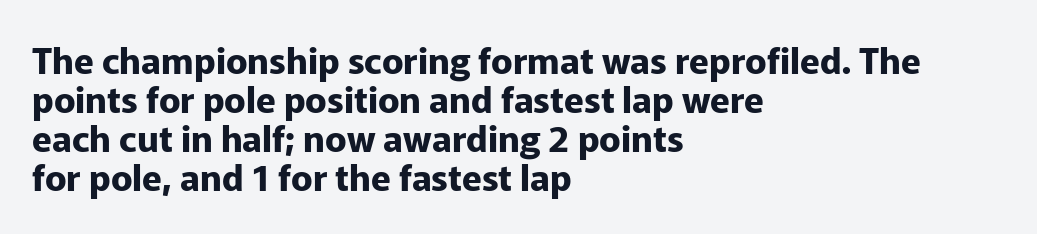
Q: Is the text bold? A: Yes.
Q: Is the text italic (slanted)? A: No, it is upright.
Q: Is the typeface a serif or a sans-serif typeface? A: Sans-serif.
Q: Is the text underlined? A: No.
Q: How is the paragraph aligned? A: Left-aligned.
Q: Is the spacing between letters normal or unusually wide? A: Normal.
Q: Is the spacing between lines tight, normal or loose? A: Tight.
Q: Width (condensed, normal, or wide)? A: Normal.
Q: Stroke contrast? A: Low.
Q: x-height? A: Medium.
Q: Monospaced? A: No.
